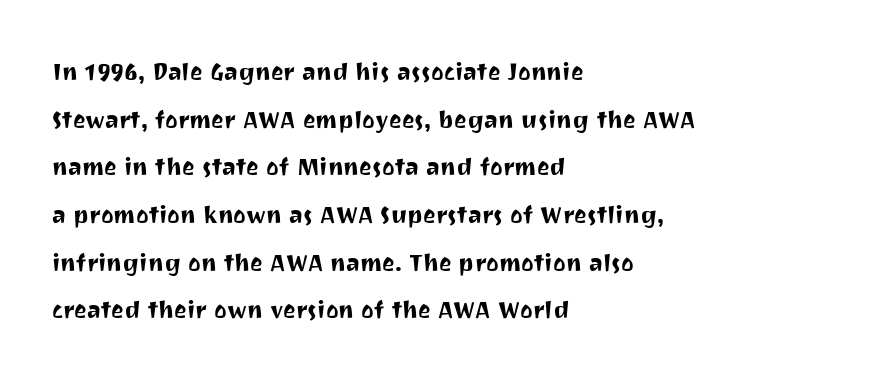
The image shows 30 px sans-serif type, upright; set left-aligned, normal line spacing (1.59x), normal letter spacing, not underlined; medium stroke contrast and a medium x-height.
